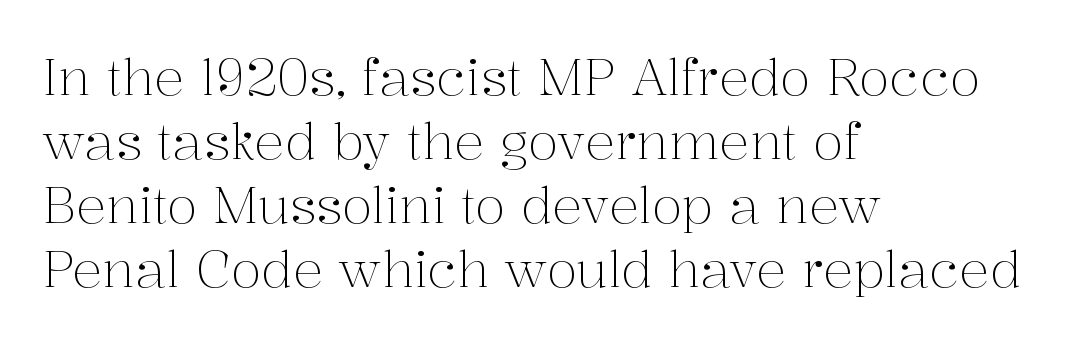
The image shows 50 px light serif type, upright; set left-aligned, normal line spacing (1.28x), normal letter spacing, not underlined; medium stroke contrast and a medium x-height.
